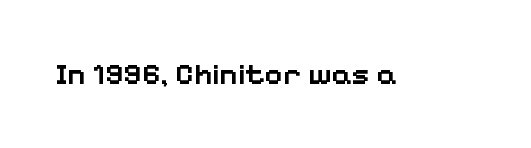
{"serif": "no", "italic": "no", "bold": "semi", "weight": "semibold", "width": "normal", "stroke_contrast": "low", "x_height": "medium", "monospaced": "no", "underline": "no", "letter_spacing": "normal", "letter_spacing_em": 0.0, "glyph_px": 31}
